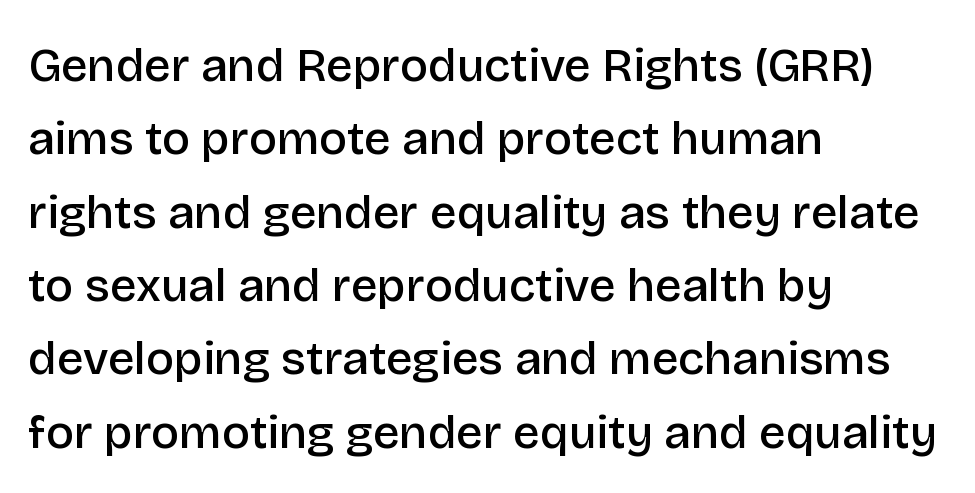
Q: Is the text bold? A: Semi-bold.
Q: Is the text italic (slanted)? A: No, it is upright.
Q: Is the typeface a serif or a sans-serif typeface? A: Sans-serif.
Q: Is the text underlined? A: No.
Q: How is the paragraph aligned? A: Left-aligned.
Q: Is the spacing between letters normal or unusually wide? A: Normal.
Q: Is the spacing between lines tight, normal or loose? A: Normal.
Q: Width (condensed, normal, or wide)? A: Normal.
Q: Stroke contrast? A: Low.
Q: x-height? A: Large.
Q: Monospaced? A: No.
